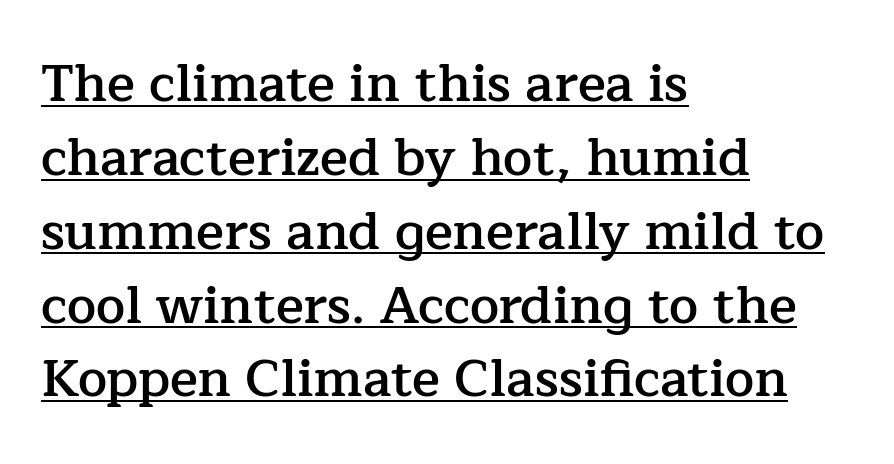
Q: Is the text bold? A: Semi-bold.
Q: Is the text italic (slanted)? A: No, it is upright.
Q: Is the typeface a serif or a sans-serif typeface? A: Serif.
Q: Is the text underlined? A: Yes.
Q: How is the paragraph aligned? A: Left-aligned.
Q: Is the spacing between letters normal or unusually wide? A: Normal.
Q: Is the spacing between lines tight, normal or loose? A: Normal.
Q: Width (condensed, normal, or wide)? A: Normal.
Q: Stroke contrast? A: Low.
Q: x-height? A: Medium.
Q: Monospaced? A: No.
